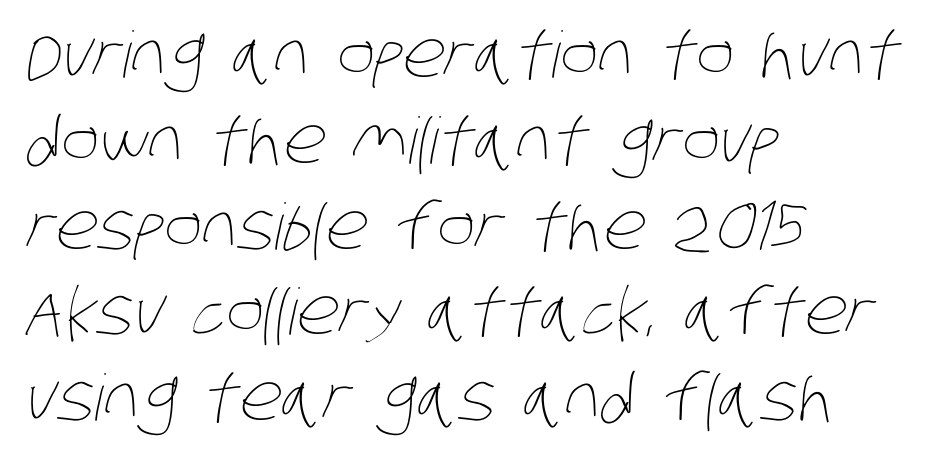
Honestly, the row spacing looks completely unremarkable. The letters advance in unequal steps, a hallmark of proportional type. The baseline area is clear. You could call the tracking neutral — neither tight nor loose. The cut favours lightness, reaching ordinary text weight at its darkest. All the whitespace from short lines collects on the right.
